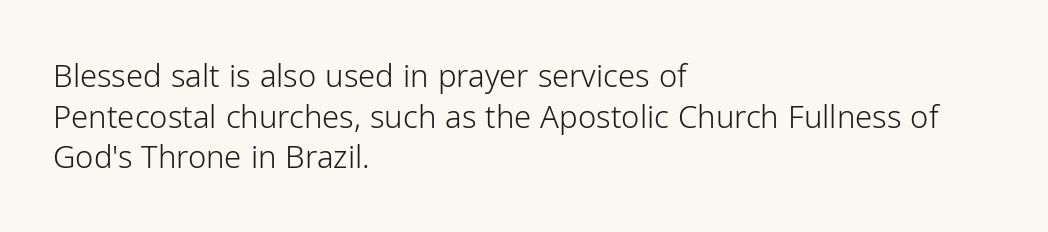
{"serif": "no", "italic": "no", "bold": "no", "weight": "light", "width": "normal", "stroke_contrast": "low", "x_height": "medium", "monospaced": "no", "underline": "no", "align": "left", "line_spacing": "normal", "line_spacing_ratio": 1.31, "letter_spacing": "normal", "letter_spacing_em": 0.0, "glyph_px": 31}
